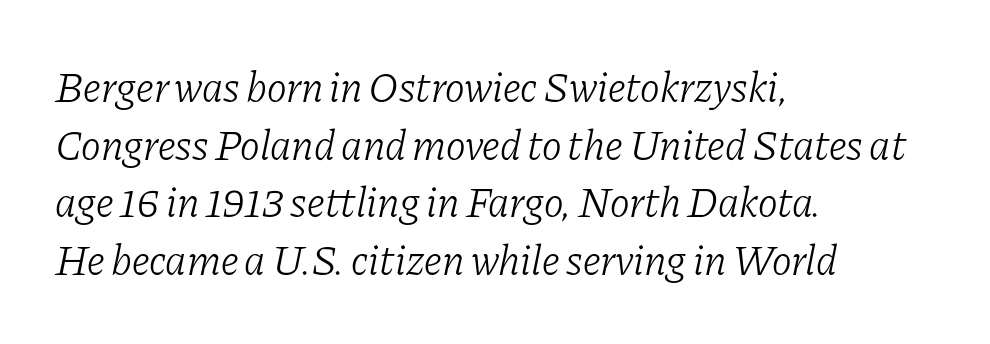
{"serif": "yes", "italic": "yes", "lean": "right", "slant_degrees": 11, "bold": "no", "weight": "light", "width": "normal", "stroke_contrast": "low", "x_height": "medium", "monospaced": "no", "underline": "no", "align": "left", "line_spacing": "normal", "line_spacing_ratio": 1.37, "letter_spacing": "normal", "letter_spacing_em": 0.0, "glyph_px": 42}
